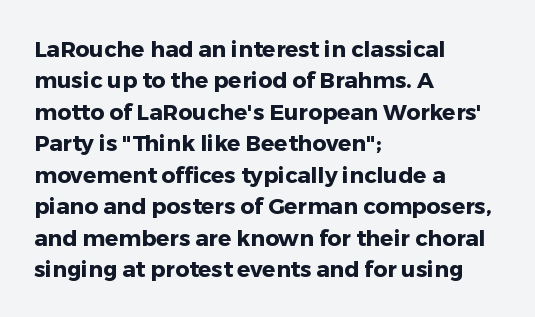
The vertical gap from one line to the next is medium. Bold? Absolutely — the strokes are thick and heavy. Plain, unruled lines of type. The ragged edge is on the right, which tells us the setting is flush left.
